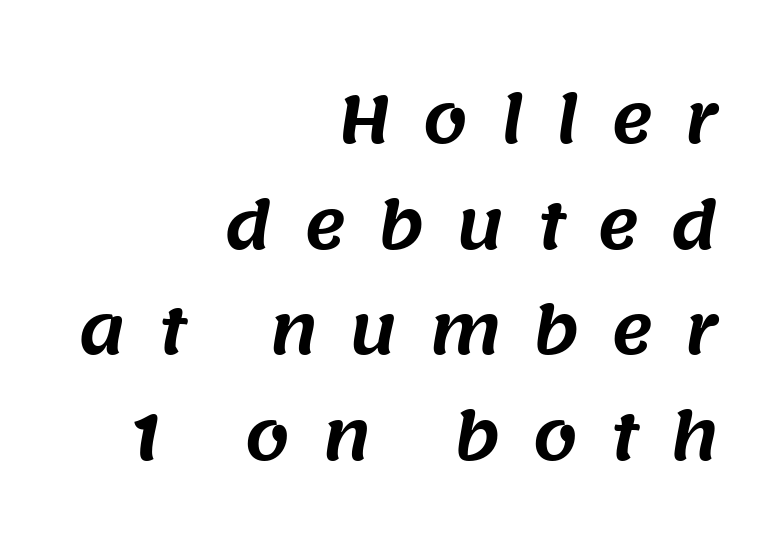
The image shows 64 px sans-serif type; set right-aligned, normal line spacing (1.65x), unusually wide letter spacing (+0.49 em), not underlined; medium stroke contrast and a large x-height.
